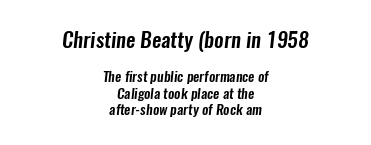
The line texture is even and compact thanks to regular tracking. Type without underlining. The letters in the upper block stand taller than those in the block below. Which margin do the lines hug? Neither — every line sits in the middle.
